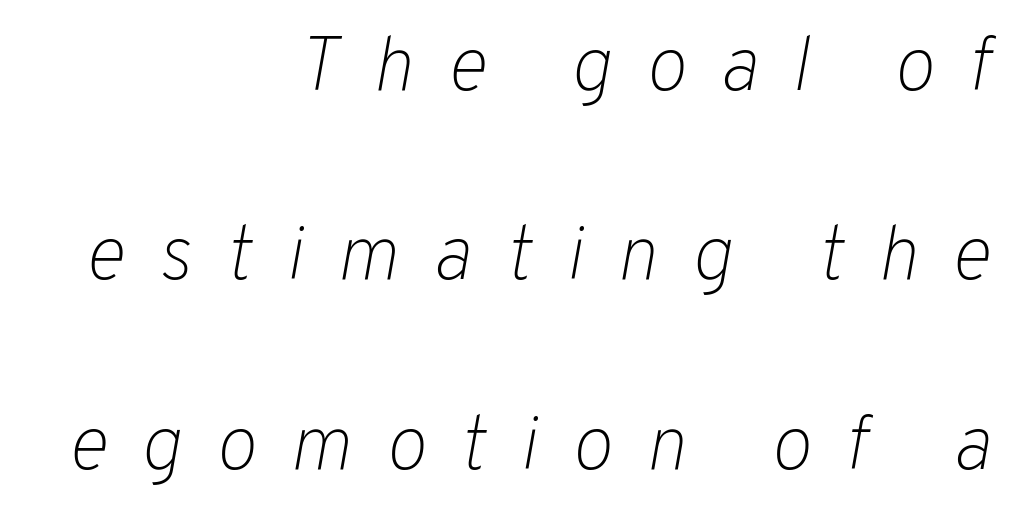
{"italic": "yes", "lean": "right", "slant_degrees": 10, "bold": "no", "weight": "light", "width": "normal", "stroke_contrast": "low", "x_height": "medium", "monospaced": "no", "underline": "no", "align": "right", "line_spacing": "loose", "line_spacing_ratio": 2.46, "letter_spacing": "wide", "letter_spacing_em": 0.44, "glyph_px": 77}
